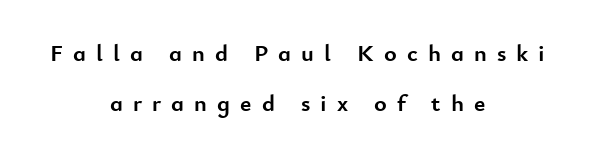
The image shows 24 px bold type, upright; set centered, loose line spacing (2.1x), unusually wide letter spacing (+0.42 em), not underlined.
